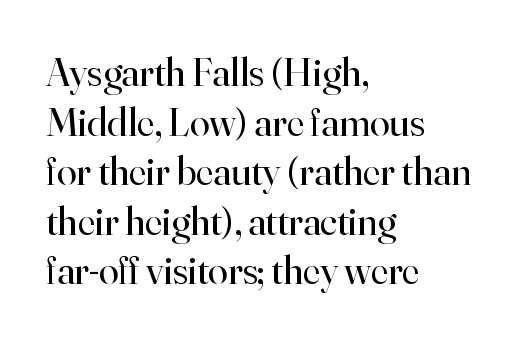
Q: Is the text bold? A: No.
Q: Is the text italic (slanted)? A: No, it is upright.
Q: Is the typeface a serif or a sans-serif typeface? A: Serif.
Q: Is the text underlined? A: No.
Q: How is the paragraph aligned? A: Left-aligned.
Q: Is the spacing between letters normal or unusually wide? A: Normal.
Q: Width (condensed, normal, or wide)? A: Normal.
Q: Stroke contrast? A: High.
Q: x-height? A: Small.
Q: Monospaced? A: No.
